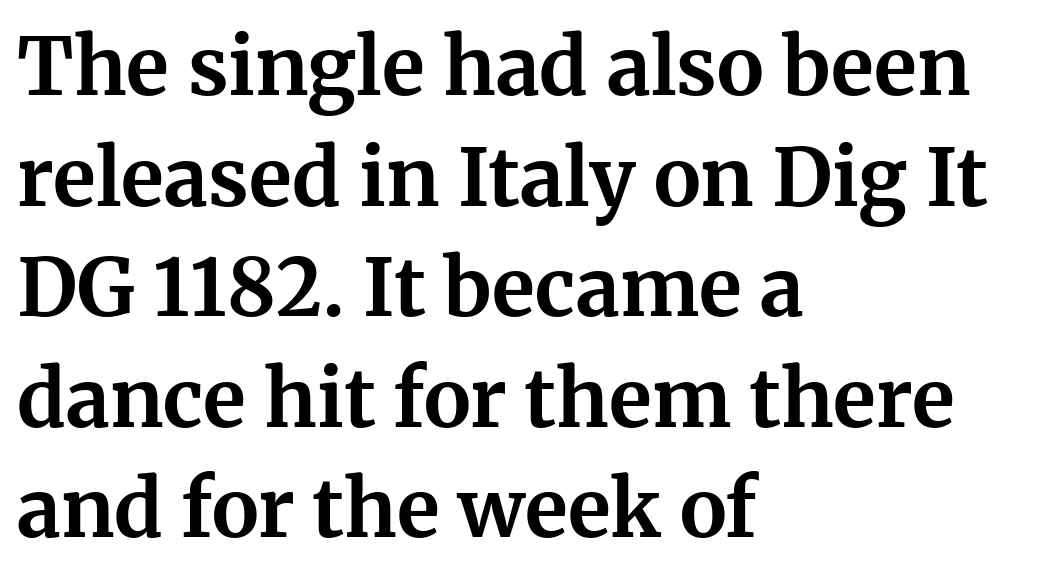
Weight: bold. All the whitespace from short lines collects on the right. Underline: absent. To sum up the face: it has serifs. The rendering uses natural spacing where letterforms have individual widths.
